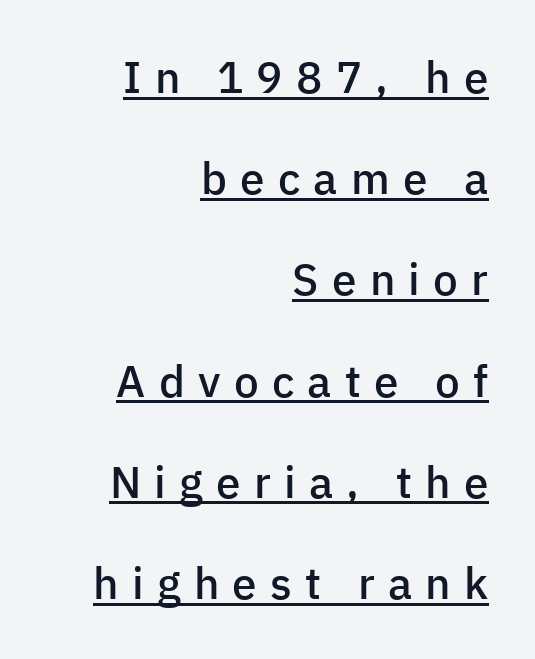
The lines are quadded right. The gaps between neighbouring characters are conspicuously large. Each new line begins a long way beneath the previous one. You could not count columns in this text — the font is proportionally spaced. The letters carry no serifs — their stems end cleanly without finishing strokes. Underlining? Definitely there.
